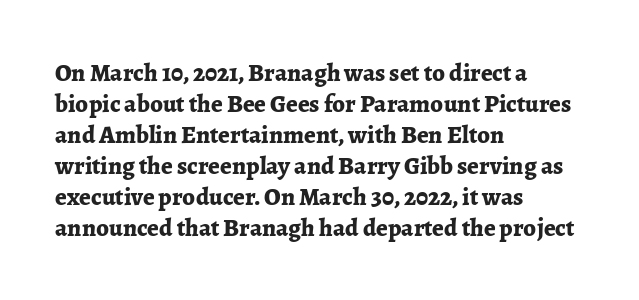
You'd pick this weight for a headline — it's a proper bold. Upright lettering throughout. Nothing unusual about the tracking: characters are spaced as the font intends. Check the space under the baseline: it is left empty.
